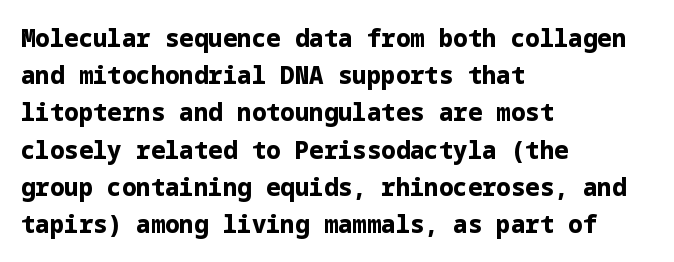
The image shows 24 px bold type, upright; set left-aligned, normal line spacing (1.55x), normal letter spacing, not underlined.
